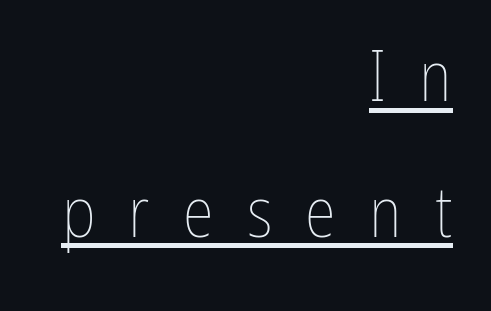
Tall strokes in this sample are plumb rather than angled. Is this a fixed-width face? No — the glyphs have proportional, varying widths. Emphasis is given by a line drawn under the lettering. Letter spacing: wide.
